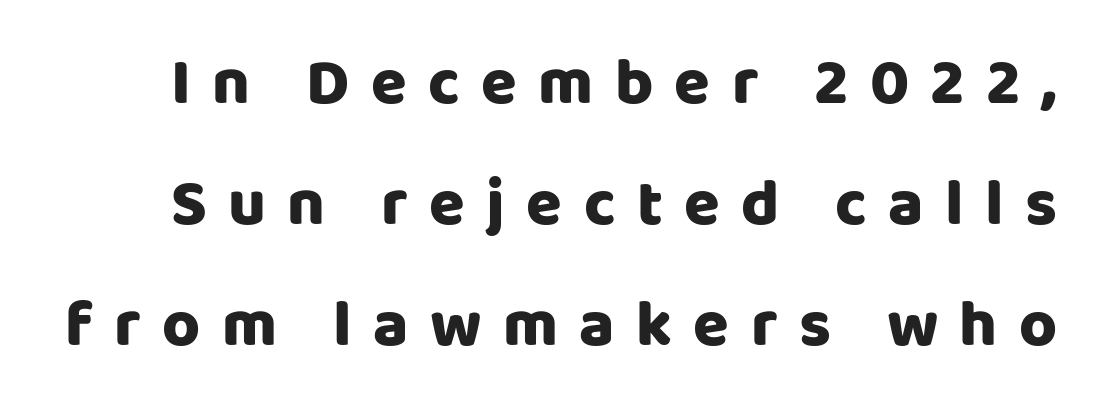
The image shows 65 px sans-serif type, upright; set line spacing 1.86x, unusually wide letter spacing (+0.33 em), not underlined; low stroke contrast and a large x-height.
